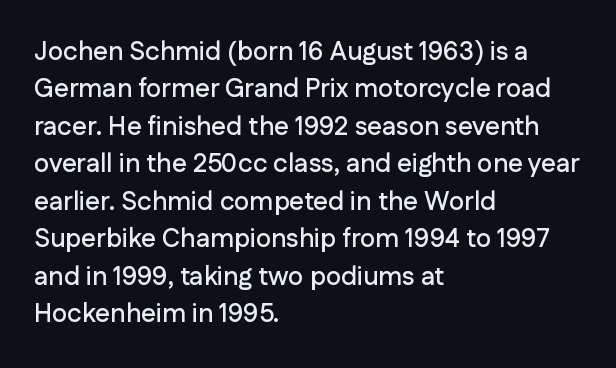
A typesetter would call this zero additional tracking. The string is rendered with underlining switched off. Reading down the block, your eye returns to a fixed left position each line. The lines sit at an ordinary, default distance from one another.
